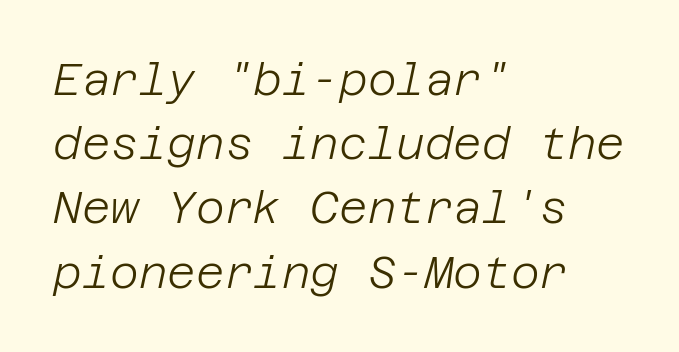
The image shows 44 px light type, italic (leaning right); set left-aligned, normal line spacing (1.46x), normal letter spacing, not underlined; low stroke contrast and a large x-height.
